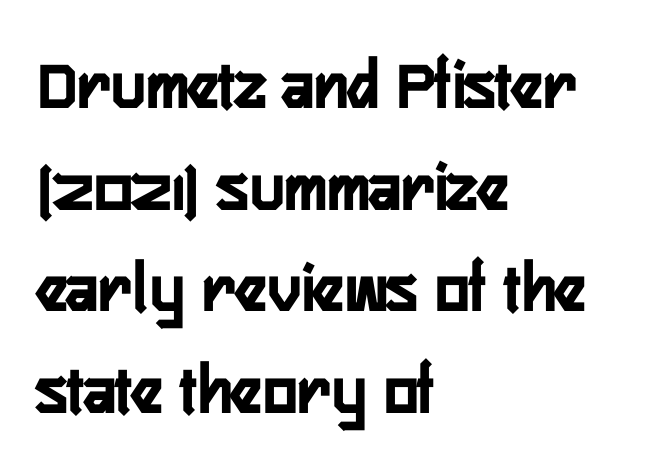
This sample uses an upright cut, with every glyph sitting square on the baseline. Classification — sans serif. In terms of letterspacing, this is plain default setting. The letters advance in unequal steps, a hallmark of proportional type.
